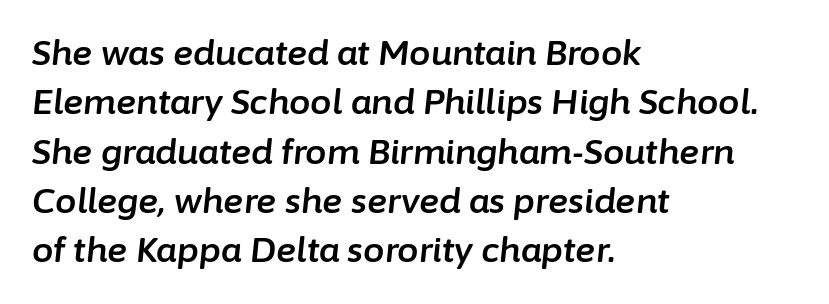
Each row of text sits above clean, open space. This sample has the flowing, uneven cadence of proportional lettering. Does the lettering tilt? It does — this is italic. This block has exactly the height ordinary leading produces.
